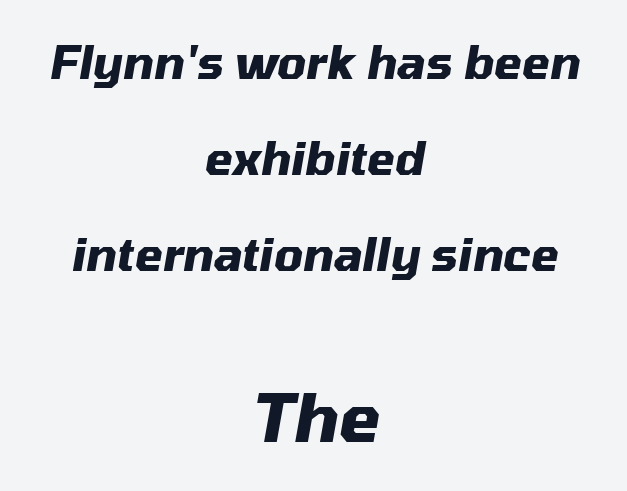
Q: Is the text bold? A: Yes.
Q: Is the text italic (slanted)? A: Yes, it leans right by about 10 degrees.
Q: Is the text underlined? A: No.
Q: How is the paragraph aligned? A: Centered.
Q: Is the spacing between letters normal or unusually wide? A: Normal.
Q: Is the spacing between lines tight, normal or loose? A: Loose.
Q: Which block of text is set in a larger size, the first (top) or the second (bottom)? A: The second (bottom) one.
Q: Width (condensed, normal, or wide)? A: Normal.
Q: Stroke contrast? A: Medium.
Q: x-height? A: Medium.
Q: Monospaced? A: No.
